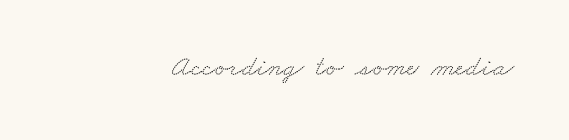
The image shows 29 px wide serif type; set right-aligned, normal letter spacing, not underlined; low stroke contrast and a small x-height.
